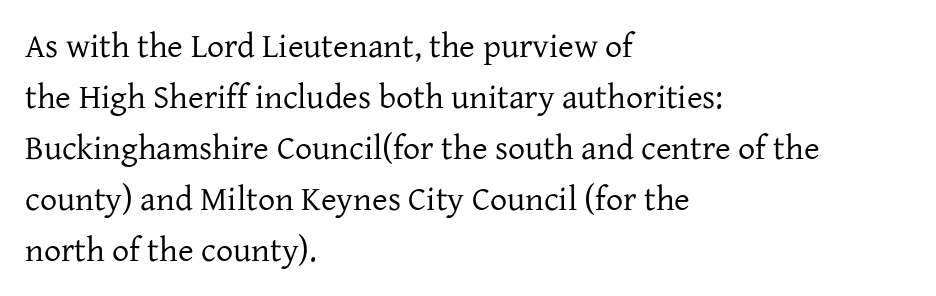
Underlining? Definitely not there. Bold? No — there's no thickening of the strokes. The type sits square on the baseline with zero lean. The text block is weighted toward the left margin, trailing off unevenly rightward.
